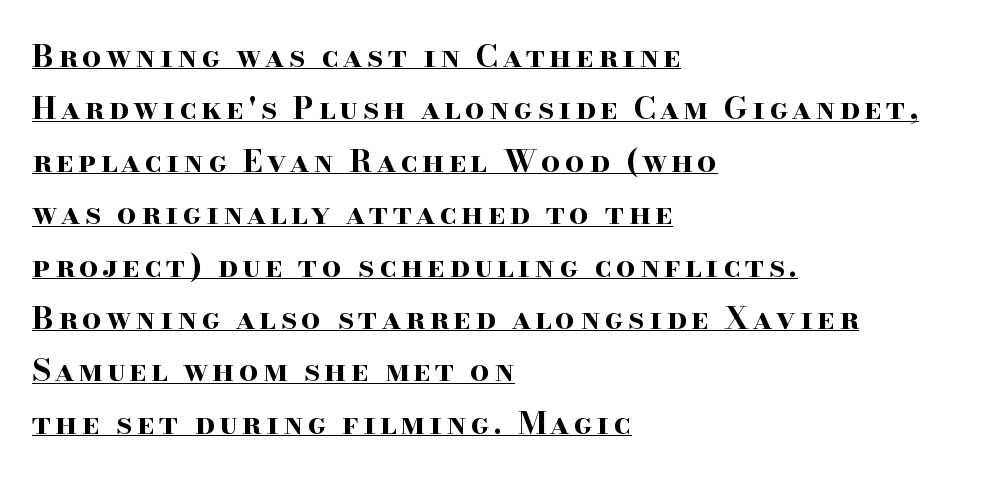
The rendering uses natural spacing where letterforms have individual widths. Compared with typical paragraphs, the rows here are spaced about the same. Stroke terminals: seriffed. The string is rendered with underlining switched on. A classic flush-left, rag-right setting is used for this passage. The lettering stays uniformly vertical, giving the passage a roman look.
